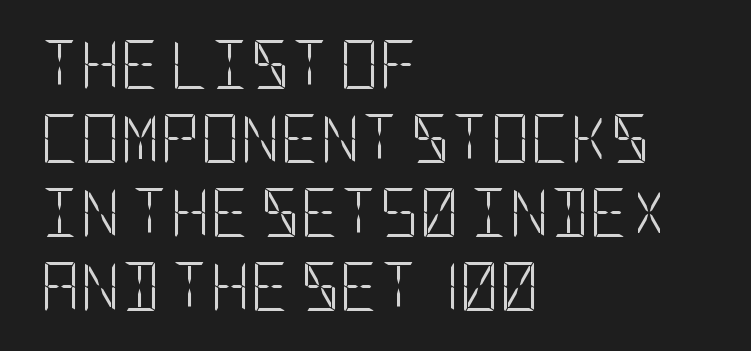
The image shows 49 px light, condensed sans-serif type, upright; set left-aligned, normal line spacing (1.51x), normal letter spacing, not underlined; low stroke contrast and a large x-height.
